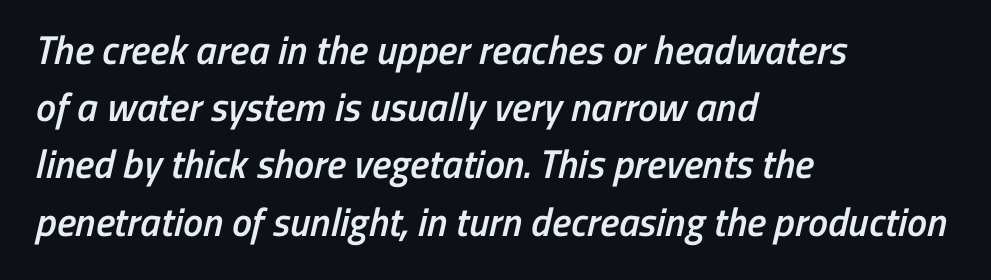
The image shows 40 px semibold, condensed sans-serif type; set left-aligned, normal line spacing (1.43x), normal letter spacing, not underlined; low stroke contrast and a medium x-height.
